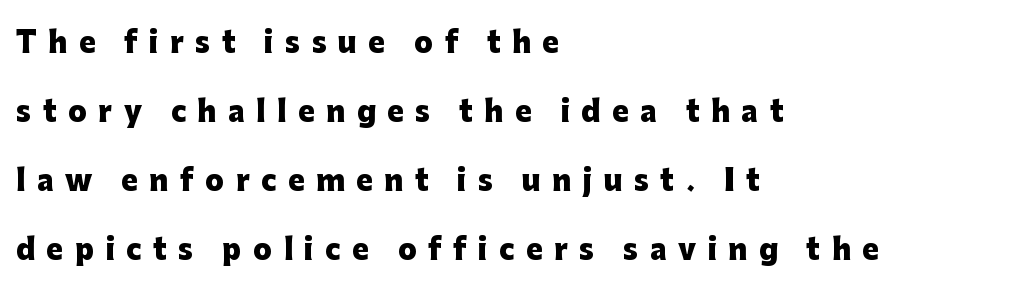
Q: Is the text bold? A: Yes.
Q: Is the text italic (slanted)? A: No, it is upright.
Q: Is the typeface a serif or a sans-serif typeface? A: Sans-serif.
Q: Is the text underlined? A: No.
Q: How is the paragraph aligned? A: Left-aligned.
Q: Is the spacing between letters normal or unusually wide? A: Unusually wide.
Q: Is the spacing between lines tight, normal or loose? A: Loose.
Q: Width (condensed, normal, or wide)? A: Normal.
Q: Stroke contrast? A: Low.
Q: x-height? A: Medium.
Q: Monospaced? A: No.
